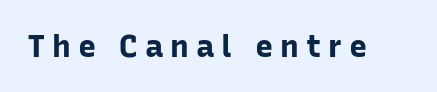
Each letter keeps its own natural width here, so spacing adapts to shape. Are there feet on the stems? There aren't — it's a sans. Heavy-handed strokes throughout: this text is bold. Words float on clear page, feet unadorned. These lines were composed using upright roman letters.
